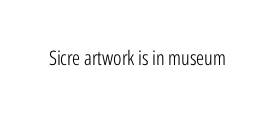
The image shows 20 px text type, upright; set normal letter spacing, not underlined.
